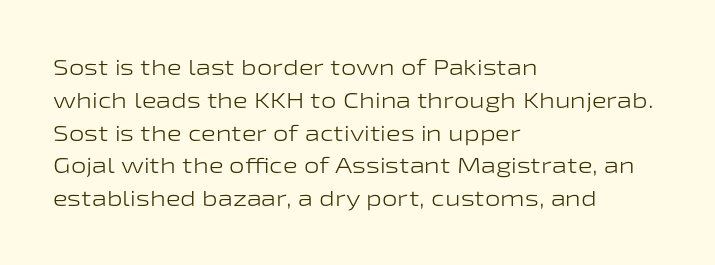
Descender tails drop into unmarked territory. Vertically, the passage feels balanced, rows spaced as you'd expect. The typesetter chose a ragged-right arrangement here. The typography opts for an upright posture over an oblique one. The rendering keeps characters at their native spacing. Stroke mass is kept to a normal reading level or below.
